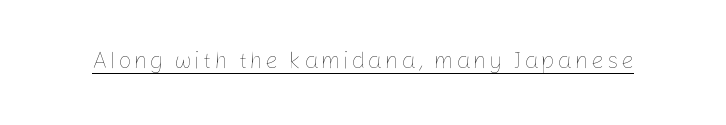
The image shows 23 px text type, upright; set underlined.
